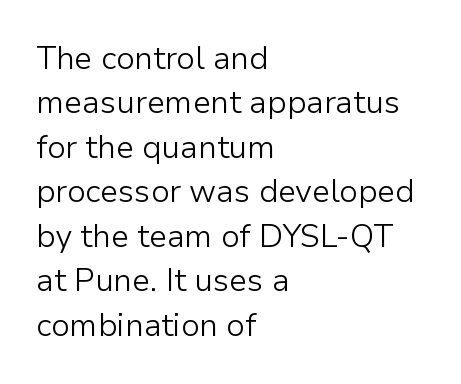
The image shows 32 px light sans-serif type, upright; set left-aligned, normal line spacing (1.39x), normal letter spacing, not underlined; low stroke contrast and a medium x-height.
